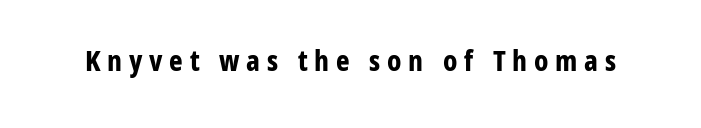
Q: Is the text bold? A: Yes.
Q: Is the text italic (slanted)? A: No, it is upright.
Q: Is the typeface a serif or a sans-serif typeface? A: Sans-serif.
Q: Is the text underlined? A: No.
Q: Is the spacing between letters normal or unusually wide? A: Unusually wide.
Q: Width (condensed, normal, or wide)? A: Condensed.
Q: Stroke contrast? A: Low.
Q: x-height? A: Medium.
Q: Monospaced? A: No.
